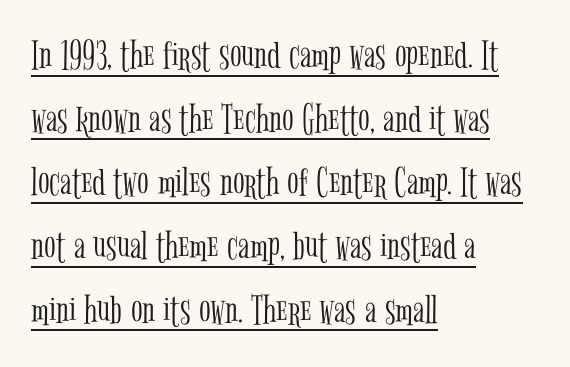
Q: Is the text bold? A: No.
Q: Is the text italic (slanted)? A: No, it is upright.
Q: Is the typeface a serif or a sans-serif typeface? A: Serif.
Q: Is the text underlined? A: Yes.
Q: How is the paragraph aligned? A: Left-aligned.
Q: Is the spacing between letters normal or unusually wide? A: Normal.
Q: Is the spacing between lines tight, normal or loose? A: Normal.
Q: Width (condensed, normal, or wide)? A: Condensed.
Q: Stroke contrast? A: Low.
Q: x-height? A: Medium.
Q: Monospaced? A: No.
